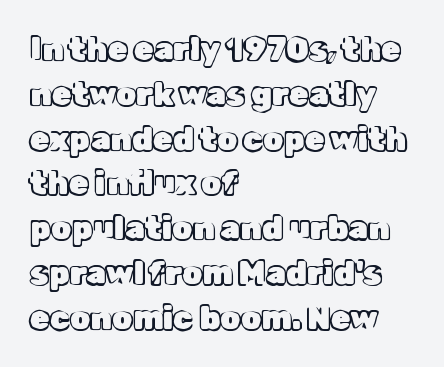
Quick note: interline space is typical. In terms of letterspacing, this is plain default setting. Descender tails drop into unmarked territory. The letters stand upright; this is a roman face. These lines are set flush left with a ragged right edge.
